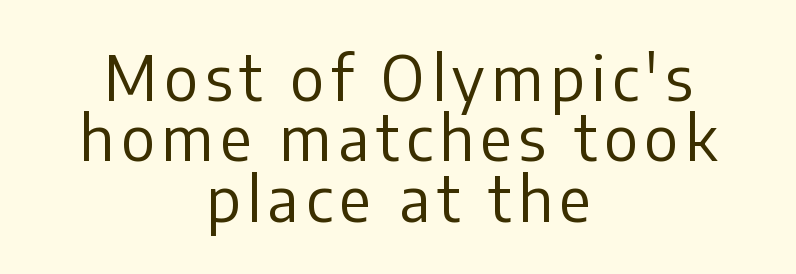
The image shows 61 px regular-weight sans-serif type, upright; set centered, tight line spacing (0.99x), not underlined; low stroke contrast and a medium x-height.
